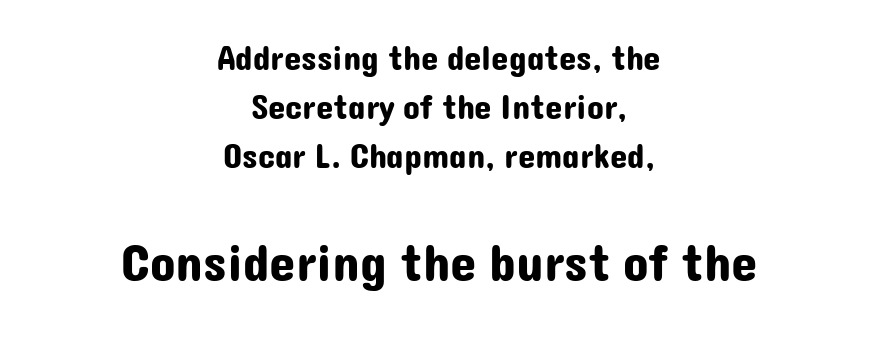
The image shows 53 px sans-serif type, upright; set centered, normal line spacing (1.4x), normal letter spacing, not underlined; the second (bottom) block is 1.51x larger; low stroke contrast and a medium x-height.
